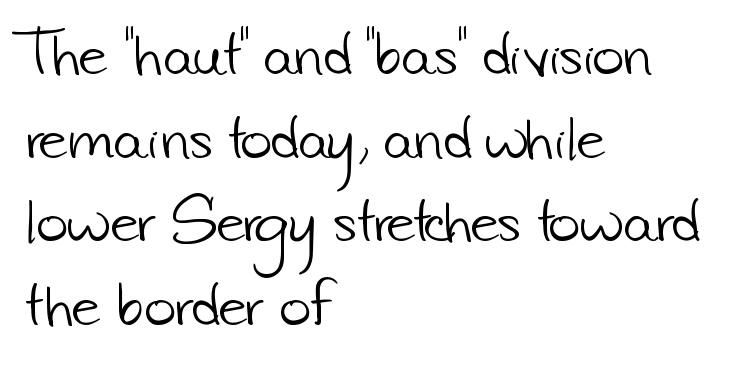
Inter-character spacing is left at the font's built-in metrics. The lines in this sample share a left origin and differ only in where they stop. To sum up the face: it is a sans, with no serifs. A typesetter would call this proportional, since set widths differ per character. Stroke mass is kept to a normal reading level or below. Descenders hang freely into open space.
